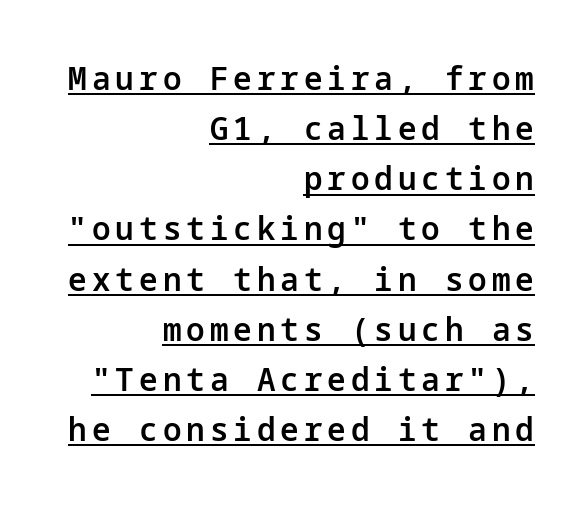
Q: Is the text bold? A: Semi-bold.
Q: Is the text italic (slanted)? A: No, it is upright.
Q: Is the typeface a serif or a sans-serif typeface? A: Sans-serif.
Q: Is the text underlined? A: Yes.
Q: How is the paragraph aligned? A: Right-aligned.
Q: Is the spacing between lines tight, normal or loose? A: Normal.
Q: Width (condensed, normal, or wide)? A: Normal.
Q: Stroke contrast? A: Low.
Q: x-height? A: Medium.
